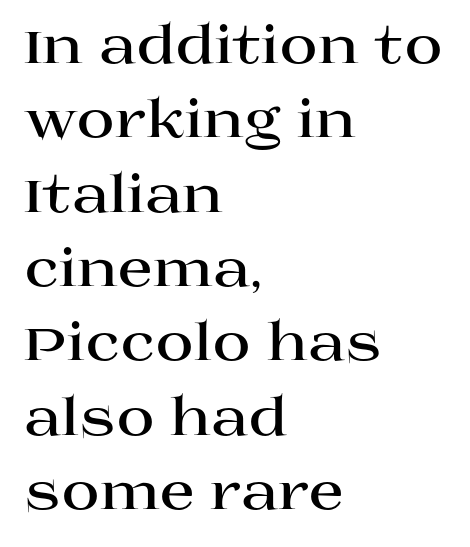
The image shows 52 px bold, wide serif type, upright; set left-aligned, normal line spacing (1.43x), normal letter spacing, not underlined; high stroke contrast and a large x-height.
